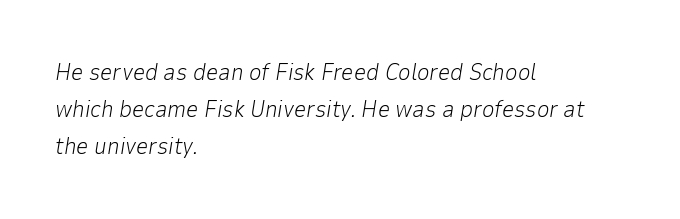
The image shows 24 px text type, italic (leaning right); set left-aligned, normal line spacing (1.55x), normal letter spacing, not underlined.
